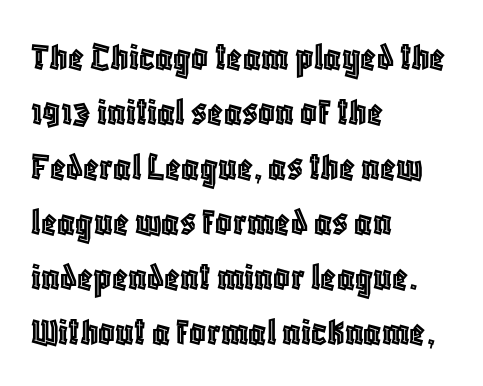
The image shows 41 px condensed type, upright; set left-aligned, normal line spacing (1.34x), normal letter spacing, not underlined; a large x-height.
